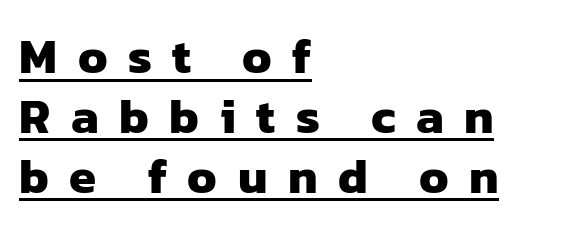
{"serif": "no", "bold": "yes", "weight": "heavy", "width": "normal", "stroke_contrast": "low", "x_height": "medium", "monospaced": "no", "underline": "yes", "align": "left", "line_spacing_ratio": 1.22, "letter_spacing": "wide", "letter_spacing_em": 0.42, "glyph_px": 49}
